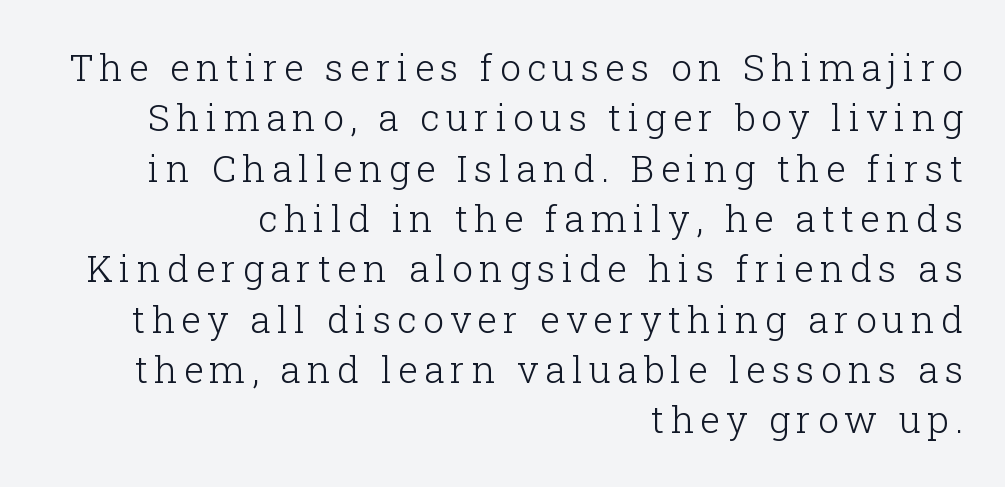
Q: Is the text bold? A: No.
Q: Is the text italic (slanted)? A: No, it is upright.
Q: Is the typeface a serif or a sans-serif typeface? A: Serif.
Q: Is the text underlined? A: No.
Q: How is the paragraph aligned? A: Right-aligned.
Q: Is the spacing between lines tight, normal or loose? A: Normal.
Q: Width (condensed, normal, or wide)? A: Normal.
Q: Stroke contrast? A: Low.
Q: x-height? A: Medium.
Q: Monospaced? A: No.
